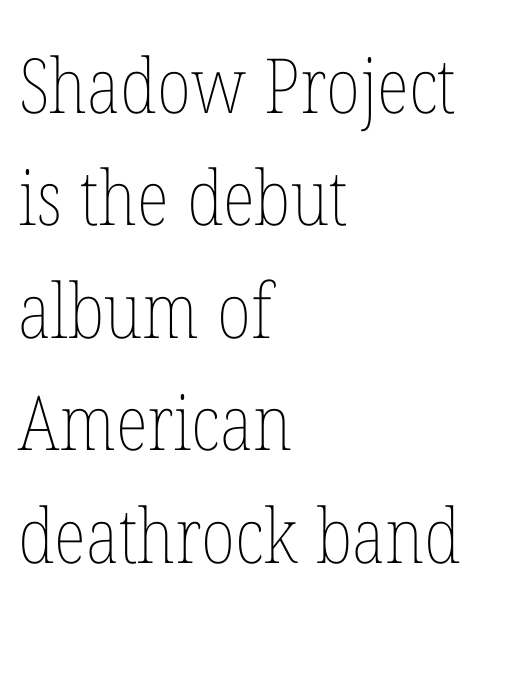
Any mark beneath the type? The region is blank. Counters stay open thanks to moderate or lighter strokes. If you drew a line through each stem, it would be perfectly vertical. The letterforms sit shoulder to shoulder at normal distance. Here the designer chose a conventional face with non-uniform glyph widths.
